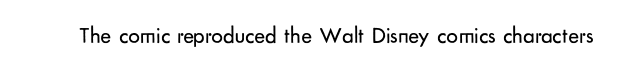
The image shows 23 px text type, upright; set normal letter spacing, not underlined.
